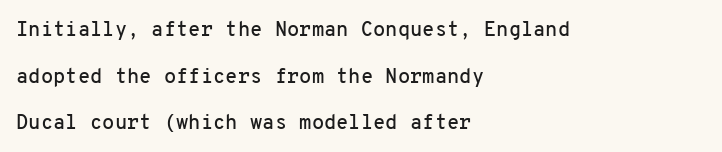
Tracking here is standard; glyphs follow each other at the usual distance. Widely set lines give the paragraph a tall, airy silhouette. Every character sits straight up, as roman type does. Each row of text sits above clean, open space. Horizontally, the lines are justified to the leading edge only.
